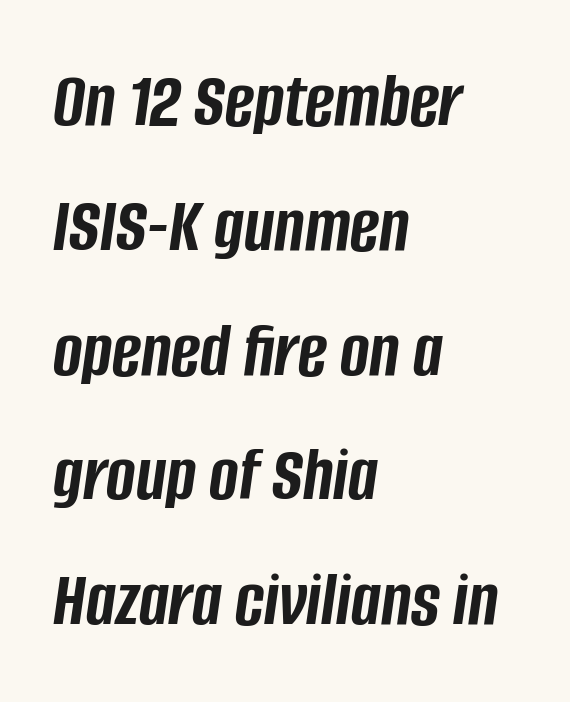
The image shows 79 px semibold, condensed type, italic (leaning right); set left-aligned, normal line spacing (1.58x), normal letter spacing, not underlined; low stroke contrast and a large x-height.
